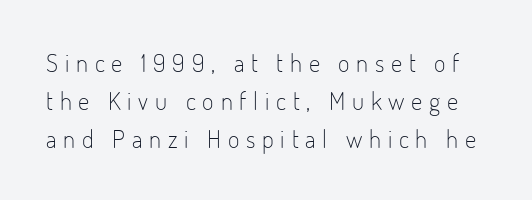
The image shows 25 px text type, upright; set normal line spacing (1.52x), unusually wide letter spacing (+0.27 em), not underlined.
